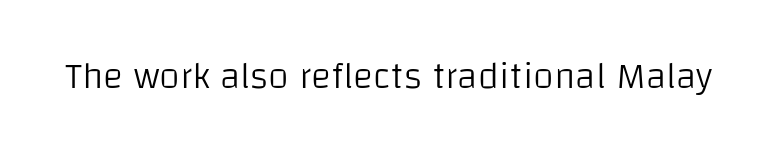
Examine the stroke ends and you'll find no serifs. A clean baseline with only descenders dipping below it. Do the characters align in a grid? No, the font is proportional. The gaps between neighbouring characters are ordinary and unremarkable. This sample uses an upright cut, with every glyph sitting square on the baseline. The font is comparable to plain body text, perhaps lighter.
